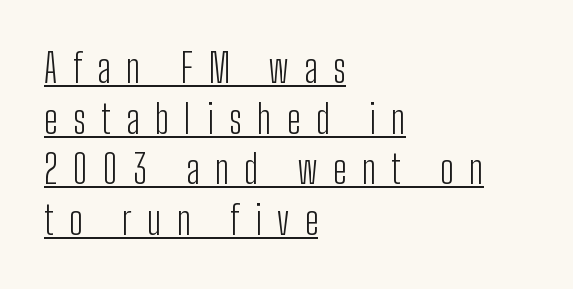
{"serif": "no", "italic": "no", "bold": "no", "weight": "light", "width": "condensed", "stroke_contrast": "low", "x_height": "medium", "monospaced": "no", "underline": "yes", "align": "left", "line_spacing": "normal", "line_spacing_ratio": 1.3, "letter_spacing": "wide", "letter_spacing_em": 0.4, "glyph_px": 39}
